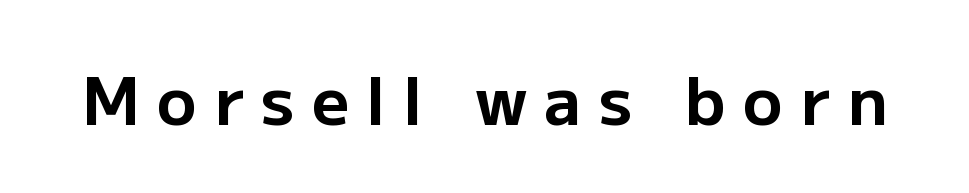
The image shows 66 px bold sans-serif type, upright; set unusually wide letter spacing (+0.26 em), not underlined; low stroke contrast and a medium x-height.
